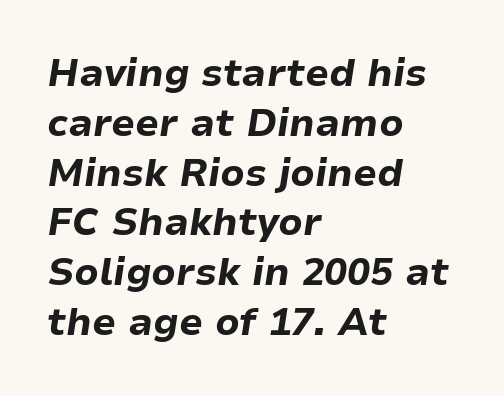
{"italic": "yes", "lean": "right", "slant_degrees": 9, "bold": "yes", "weight": "bold", "width": "normal", "stroke_contrast": "low", "x_height": "medium", "monospaced": "no", "underline": "no", "align": "left", "line_spacing": "normal", "line_spacing_ratio": 1.31, "letter_spacing": "normal", "letter_spacing_em": 0.0, "glyph_px": 38}
